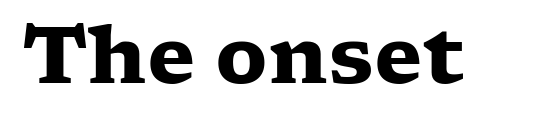
The image shows 79 px heavy, wide serif type, upright; set normal letter spacing, not underlined; low stroke contrast and a medium x-height.
